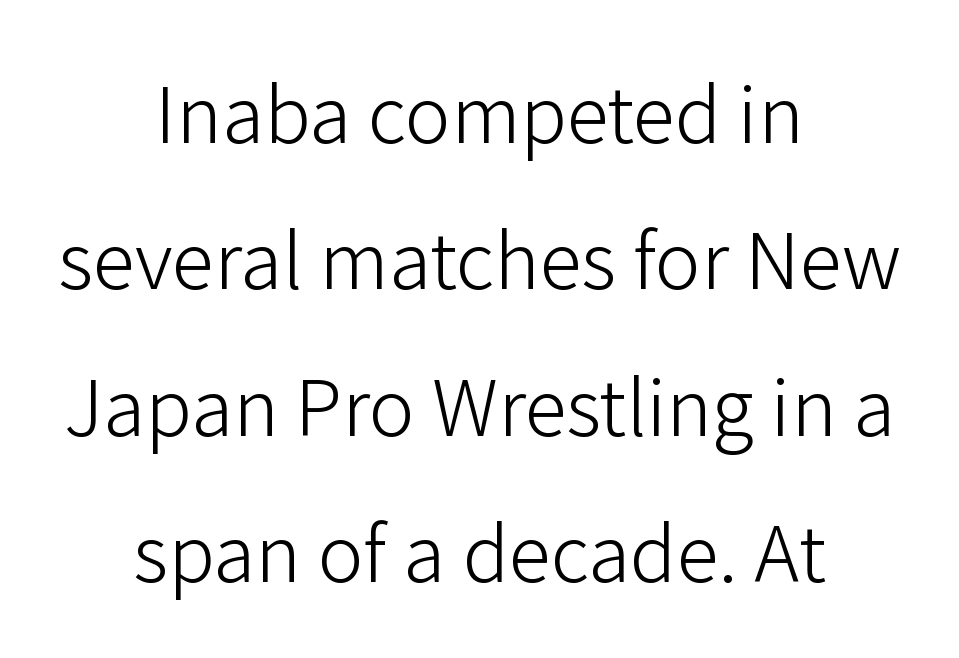
Where is the straight margin? There isn't one; the lines are centered. Weight class: somewhere from thin through regular. Descenders hang freely into open space. Reading down the column, the eye jumps a long way to each next line. Spacing between characters is what you'd get straight out of the box. A typesetter would call this proportional, since set widths differ per character.
